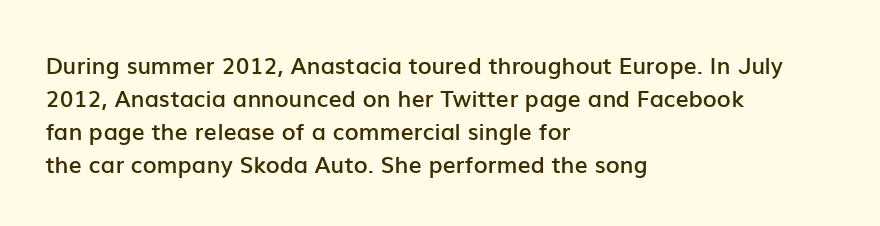
Q: Is the text bold? A: Semi-bold.
Q: Is the text italic (slanted)? A: No, it is upright.
Q: Is the text underlined? A: No.
Q: How is the paragraph aligned? A: Left-aligned.
Q: Is the spacing between letters normal or unusually wide? A: Normal.
Q: Is the spacing between lines tight, normal or loose? A: Normal.
